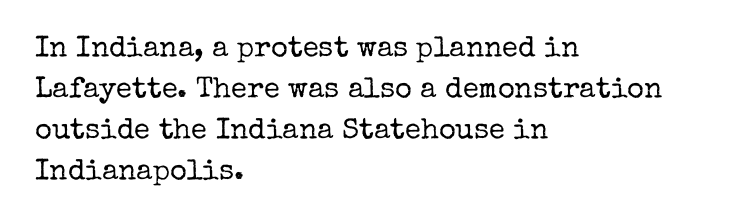
{"serif": "yes", "italic": "no", "bold": "no", "weight": "regular", "width": "normal", "stroke_contrast": "low", "x_height": "medium", "monospaced": "no", "underline": "no", "align": "left", "line_spacing": "normal", "line_spacing_ratio": 1.41, "letter_spacing": "normal", "letter_spacing_em": 0.0, "glyph_px": 29}
